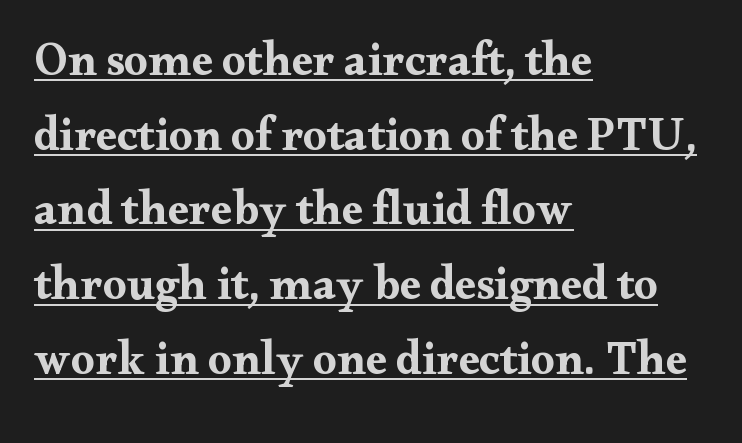
{"serif": "yes", "italic": "no", "bold": "yes", "weight": "bold", "width": "wide", "stroke_contrast": "medium", "x_height": "small", "monospaced": "no", "underline": "yes", "align": "left", "line_spacing": "normal", "line_spacing_ratio": 1.59, "letter_spacing": "normal", "letter_spacing_em": 0.0, "glyph_px": 47}
